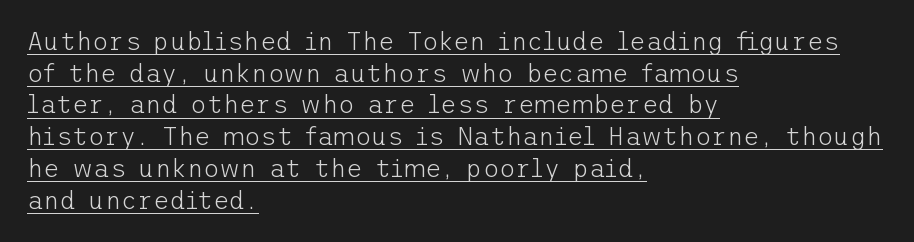
The axis of the letterforms is exactly vertical. A student would call this left alignment; a typographer would say flush left, rag right. Think standard paragraph weight, or any step lighter than that. The passage shown is underscored from start to finish. Default kerning and tracking; the words read as compact shapes.
